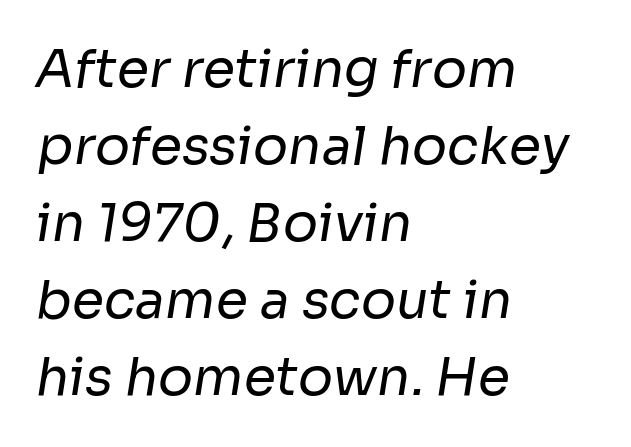
{"serif": "no", "bold": "no", "weight": "regular", "width": "normal", "stroke_contrast": "low", "x_height": "medium", "monospaced": "no", "underline": "no", "align": "left", "line_spacing": "normal", "line_spacing_ratio": 1.48, "letter_spacing": "normal", "letter_spacing_em": 0.0, "glyph_px": 52}
